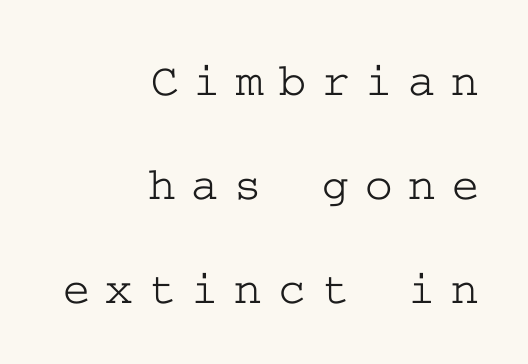
The image shows 47 px wide serif type, upright; set right-aligned, loose line spacing (2.21x), unusually wide letter spacing (+0.33 em), not underlined; low stroke contrast and a medium x-height.
